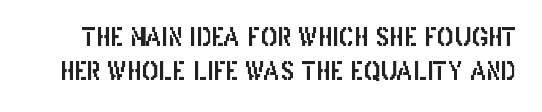
There is no visible air inserted between adjacent glyphs. Posture: upright roman. Bare-footed words on every line. Whoever set this chose a conventional vertical rhythm.
